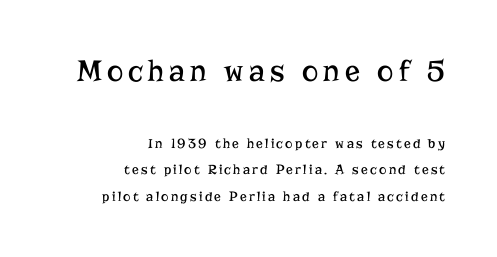
The image shows 31 px regular-weight serif type, upright; set right-aligned, line spacing 1.88x, not underlined; the first (top) block is 2.21x larger; low stroke contrast and a medium x-height.
